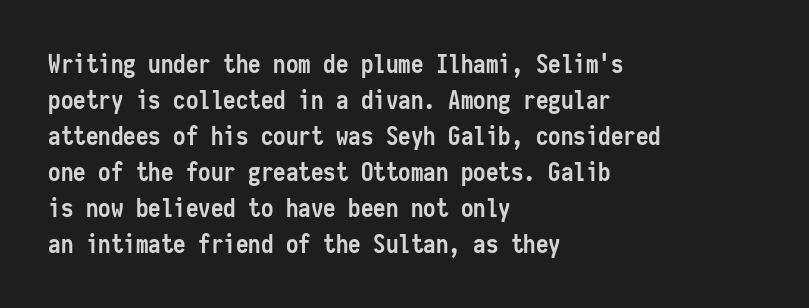
Q: Is the text bold? A: Yes.
Q: Is the text italic (slanted)? A: No, it is upright.
Q: Is the text underlined? A: No.
Q: How is the paragraph aligned? A: Left-aligned.
Q: Is the spacing between letters normal or unusually wide? A: Normal.
Q: Is the spacing between lines tight, normal or loose? A: Normal.
